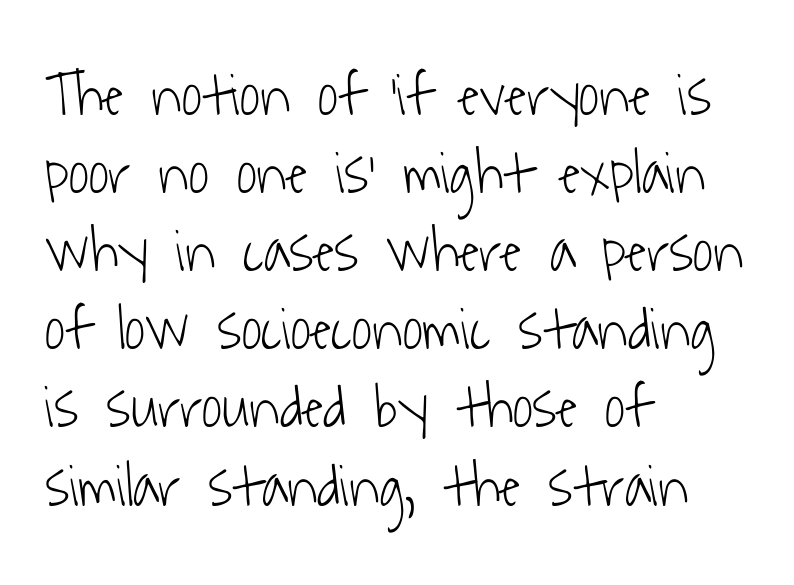
Q: Is the text bold? A: No.
Q: Is the typeface a serif or a sans-serif typeface? A: Sans-serif.
Q: Is the text underlined? A: No.
Q: How is the paragraph aligned? A: Left-aligned.
Q: Is the spacing between letters normal or unusually wide? A: Normal.
Q: Is the spacing between lines tight, normal or loose? A: Normal.
Q: Width (condensed, normal, or wide)? A: Condensed.
Q: Stroke contrast? A: Low.
Q: x-height? A: Medium.
Q: Monospaced? A: No.
